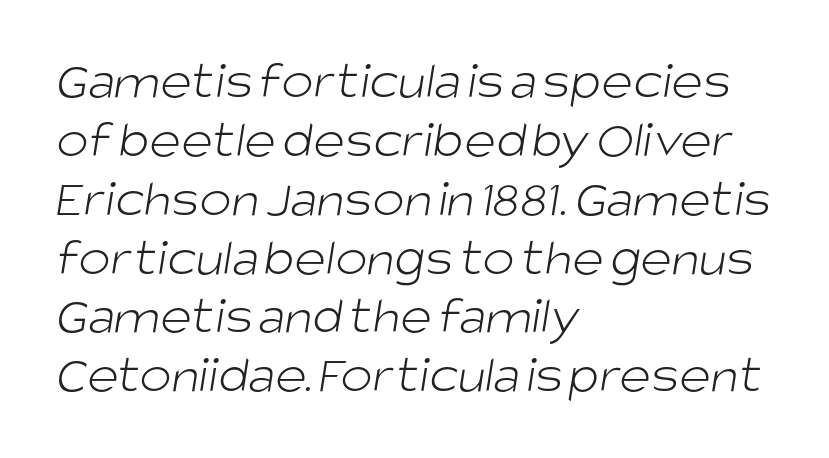
The line texture is even and compact thanks to regular tracking. Vertical spacing — tight. The words here are not underlined. Examine the stroke ends and you'll find no serifs. Is this a fixed-width face? No — the glyphs have proportional, varying widths.
